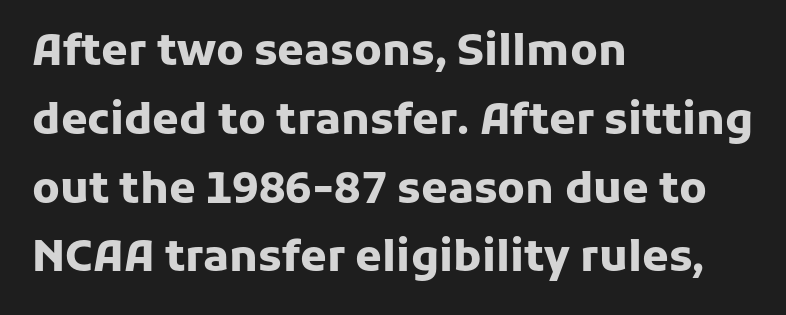
Style check: upright. Each letter keeps its own natural width here, so spacing adapts to shape. Compared with typical paragraphs, the rows here are spaced about the same. Where is the straight margin? On the left. The characters look thick and weighty, a clear bold.
